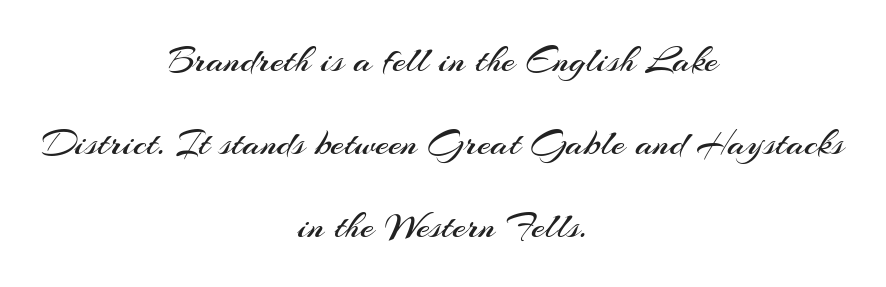
The image shows 39 px regular-weight sans-serif type; set centered, loose line spacing (2.13x), normal letter spacing, not underlined; medium stroke contrast and a small x-height.
